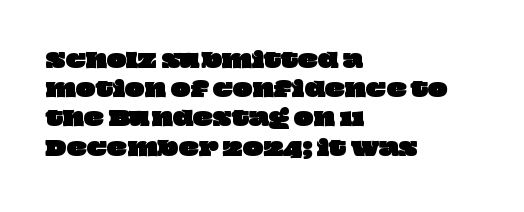
Q: Is the text underlined? A: No.
Q: How is the paragraph aligned? A: Left-aligned.
Q: Is the spacing between letters normal or unusually wide? A: Normal.
Q: Is the spacing between lines tight, normal or loose? A: Normal.
